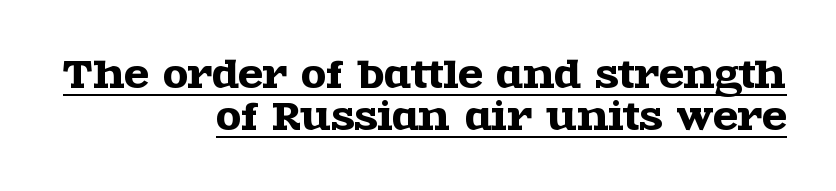
The image shows 36 px wide serif type, upright; set right-aligned, line spacing 1.18x, normal letter spacing, underlined; a large x-height.
